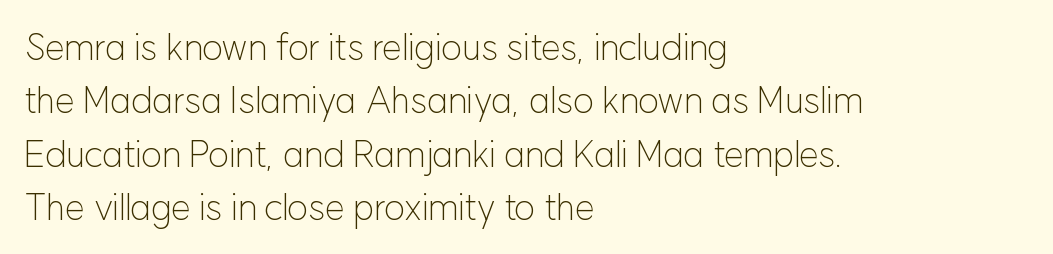
{"serif": "no", "italic": "no", "bold": "no", "weight": "light", "width": "normal", "stroke_contrast": "low", "x_height": "medium", "monospaced": "no", "underline": "no", "align": "left", "line_spacing": "normal", "line_spacing_ratio": 1.48, "letter_spacing": "normal", "letter_spacing_em": 0.0, "glyph_px": 36}
